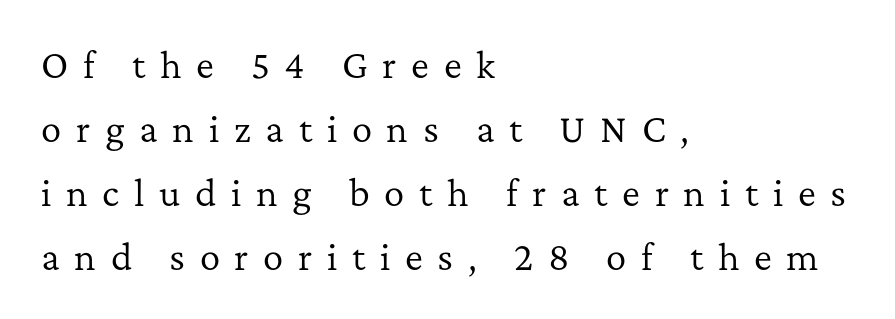
The image shows 34 px regular-weight serif type, upright; set left-aligned, line spacing 1.88x, unusually wide letter spacing (+0.43 em), not underlined; low stroke contrast and a medium x-height.
